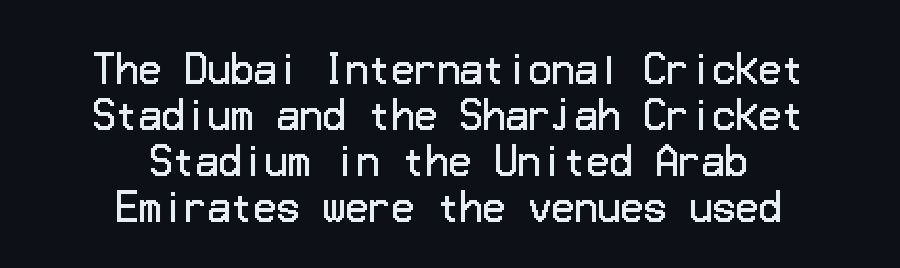
Q: Is the text bold? A: No.
Q: Is the text italic (slanted)? A: No, it is upright.
Q: Is the typeface a serif or a sans-serif typeface? A: Sans-serif.
Q: Is the text underlined? A: No.
Q: How is the paragraph aligned? A: Centered.
Q: Is the spacing between letters normal or unusually wide? A: Normal.
Q: Width (condensed, normal, or wide)? A: Normal.
Q: Stroke contrast? A: Low.
Q: x-height? A: Medium.
